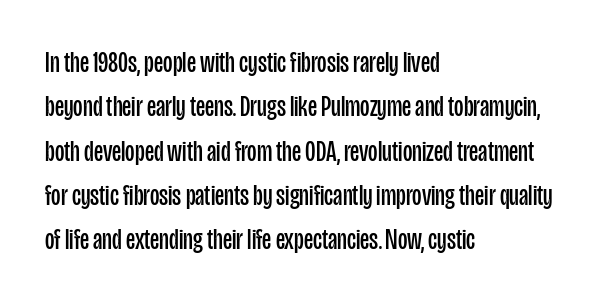
Q: Is the text bold? A: No.
Q: Is the text italic (slanted)? A: No, it is upright.
Q: Is the typeface a serif or a sans-serif typeface? A: Sans-serif.
Q: Is the text underlined? A: No.
Q: How is the paragraph aligned? A: Left-aligned.
Q: Is the spacing between letters normal or unusually wide? A: Normal.
Q: Is the spacing between lines tight, normal or loose? A: Normal.
Q: Width (condensed, normal, or wide)? A: Condensed.
Q: Stroke contrast? A: Low.
Q: x-height? A: Large.
Q: Monospaced? A: No.
